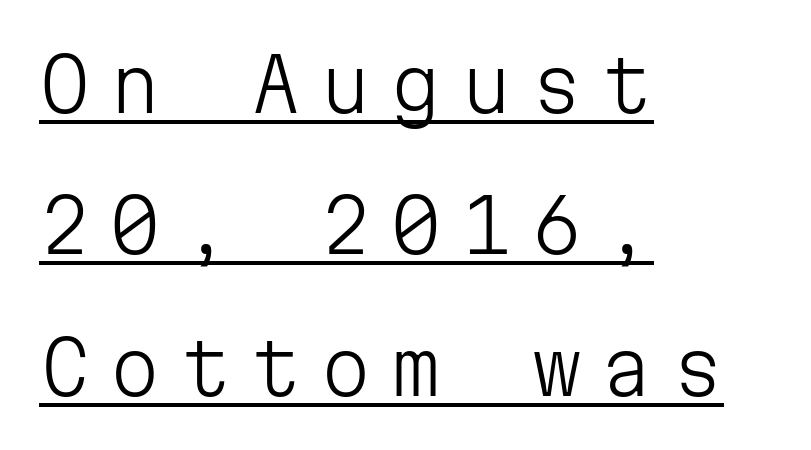
Q: Is the text bold? A: No.
Q: Is the text italic (slanted)? A: No, it is upright.
Q: Is the typeface a serif or a sans-serif typeface? A: Sans-serif.
Q: Is the text underlined? A: Yes.
Q: How is the paragraph aligned? A: Left-aligned.
Q: Is the spacing between letters normal or unusually wide? A: Unusually wide.
Q: Is the spacing between lines tight, normal or loose? A: Loose.
Q: Width (condensed, normal, or wide)? A: Normal.
Q: Stroke contrast? A: Low.
Q: x-height? A: Medium.
Q: Monospaced? A: Yes.
